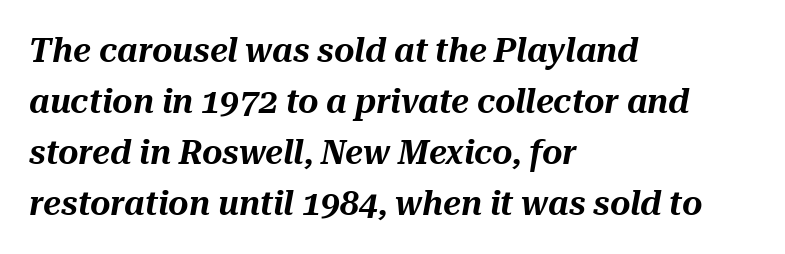
The typography opts for an oblique posture over an upright one. The letters advance in unequal steps, a hallmark of proportional type. Short note: letters normally spaced. A typesetter would call this leading conventional body-copy spacing. All the whitespace from short lines collects on the right. Honestly, there is no underline to notice here at all.
